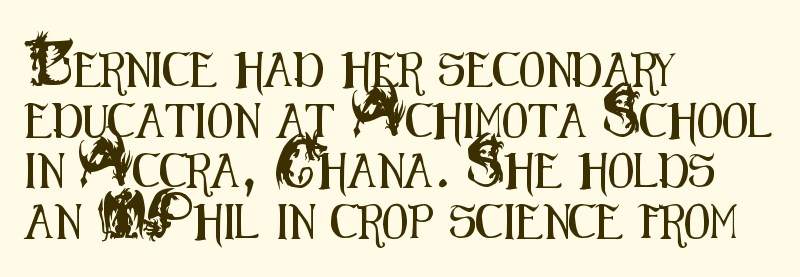
You could not count columns in this text — the font is proportionally spaced. Interline gaps are of average width in this sample. Spacing between characters is what you'd get straight out of the box. The face used here is a sans, in the tradition of grotesques and geometrics. Notice how the stems are strictly vertical — no italics here.
